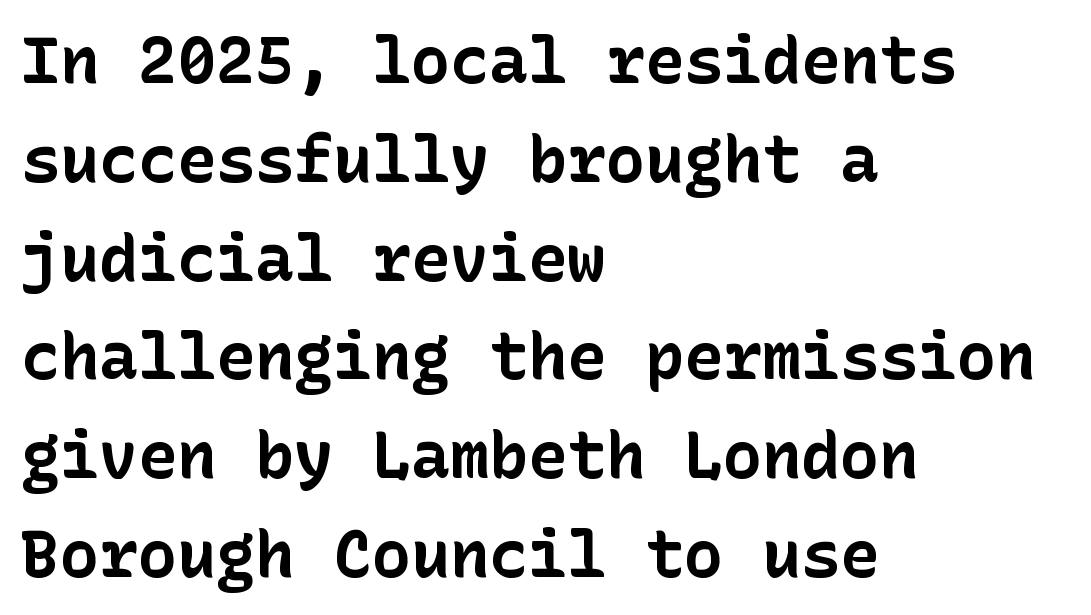
{"serif": "no", "italic": "no", "bold": "yes", "weight": "bold", "width": "normal", "stroke_contrast": "low", "x_height": "medium", "underline": "no", "align": "left", "line_spacing": "normal", "line_spacing_ratio": 1.52, "letter_spacing": "normal", "letter_spacing_em": 0.0, "glyph_px": 65}
